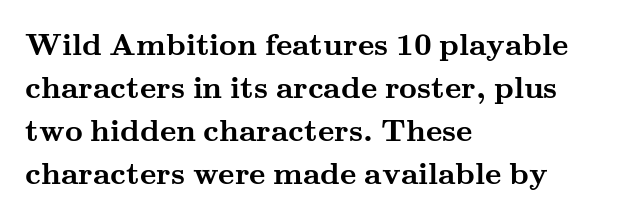
The image shows 31 px semibold, wide serif type, upright; set left-aligned, normal line spacing (1.39x), normal letter spacing, not underlined; medium stroke contrast and a small x-height.
